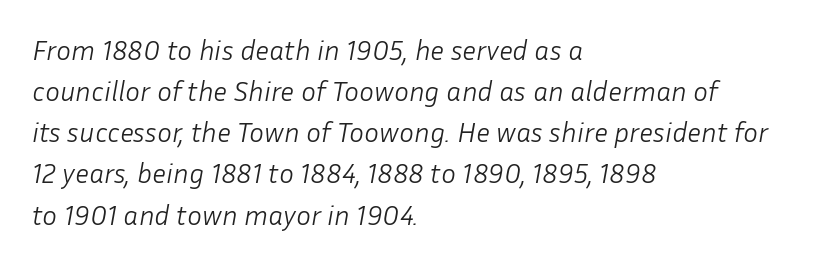
The image shows 28 px light type, italic (leaning right); set left-aligned, normal line spacing (1.47x), normal letter spacing, not underlined; low stroke contrast and a medium x-height.
